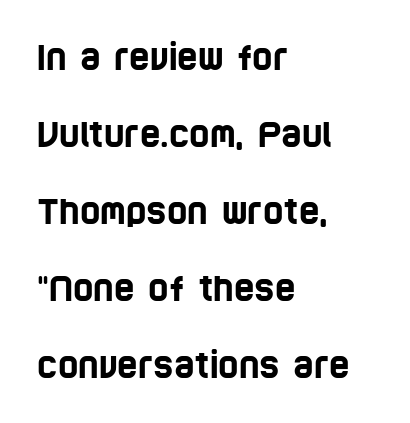
The image shows 35 px condensed sans-serif type; set left-aligned, loose line spacing (2.2x), normal letter spacing, not underlined; low stroke contrast and a large x-height.
